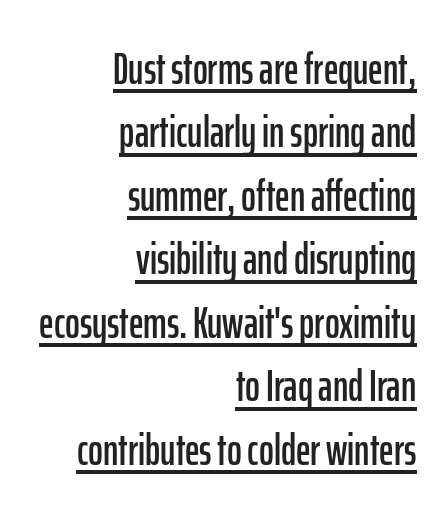
Q: Is the text italic (slanted)? A: No, it is upright.
Q: Is the typeface a serif or a sans-serif typeface? A: Sans-serif.
Q: Is the text underlined? A: Yes.
Q: How is the paragraph aligned? A: Right-aligned.
Q: Is the spacing between letters normal or unusually wide? A: Normal.
Q: Is the spacing between lines tight, normal or loose? A: Normal.
Q: Width (condensed, normal, or wide)? A: Condensed.
Q: Stroke contrast? A: Low.
Q: x-height? A: Medium.
Q: Monospaced? A: No.
